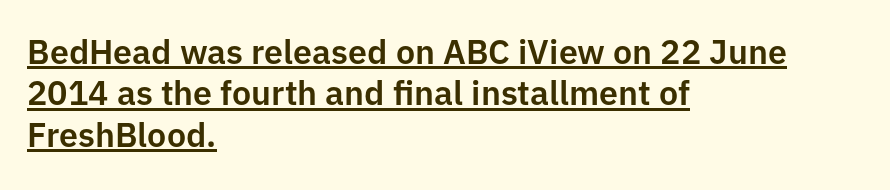
{"serif": "no", "italic": "no", "width": "normal", "stroke_contrast": "low", "x_height": "medium", "monospaced": "no", "underline": "yes", "align": "left", "line_spacing_ratio": 1.22, "letter_spacing": "normal", "letter_spacing_em": 0.0, "glyph_px": 34}
